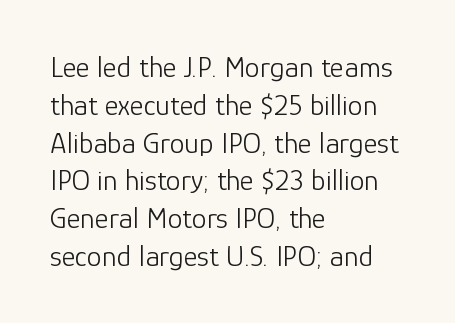
The image shows 30 px light sans-serif type, upright; set left-aligned, normal line spacing (1.26x), normal letter spacing, not underlined; low stroke contrast and a medium x-height.
